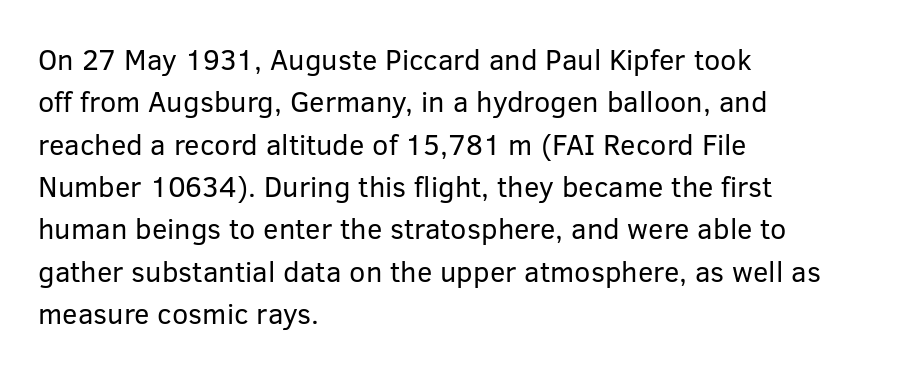
The image shows 29 px regular-weight sans-serif type, upright; set left-aligned, normal line spacing (1.46x), normal letter spacing, not underlined; low stroke contrast and a medium x-height.
